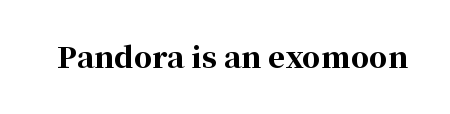
A roman cut, with each character standing at attention. Here the designer chose a conventional face with non-uniform glyph widths. Font category for this specimen: serif. These lines keep a tight, regular rhythm from letter to letter. The baseline area is clear.
